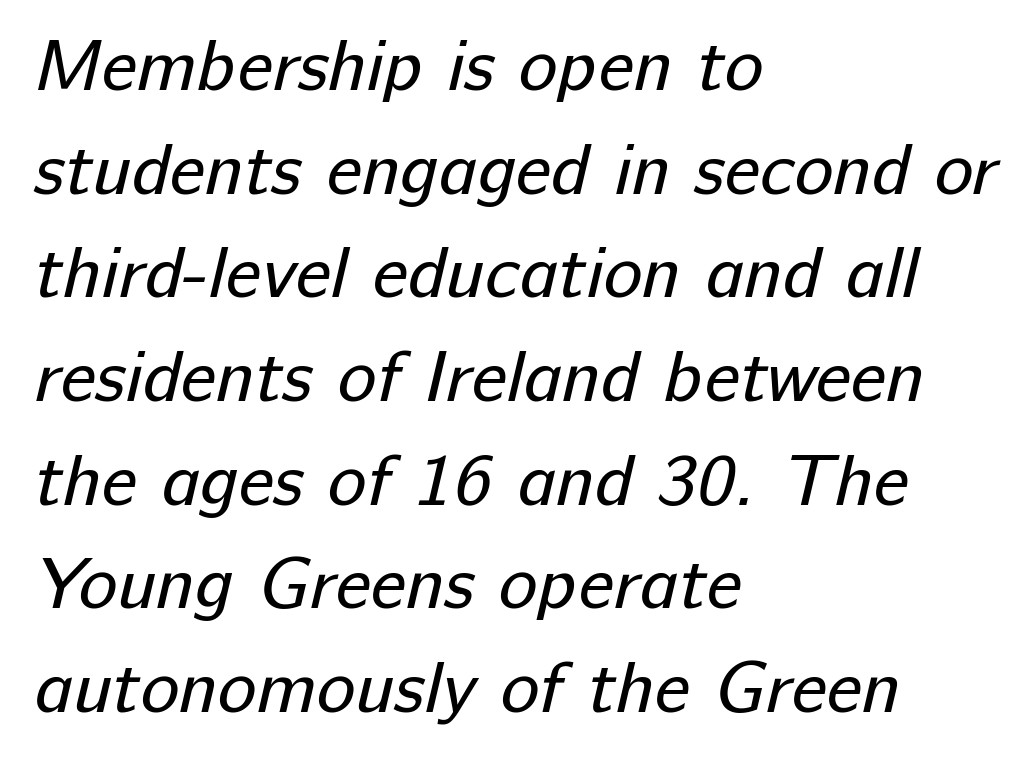
{"serif": "no", "bold": "no", "weight": "regular", "width": "normal", "stroke_contrast": "low", "x_height": "medium", "monospaced": "no", "underline": "no", "align": "left", "line_spacing": "normal", "line_spacing_ratio": 1.42, "letter_spacing": "normal", "letter_spacing_em": 0.0, "glyph_px": 73}
